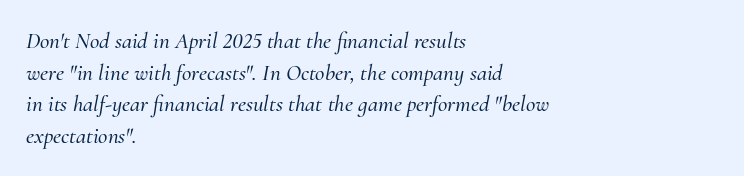
Q: Is the text italic (slanted)? A: Yes, it leans right by about 10 degrees.
Q: Is the text underlined? A: No.
Q: How is the paragraph aligned? A: Left-aligned.
Q: Is the spacing between letters normal or unusually wide? A: Normal.
Q: Is the spacing between lines tight, normal or loose? A: Normal.
